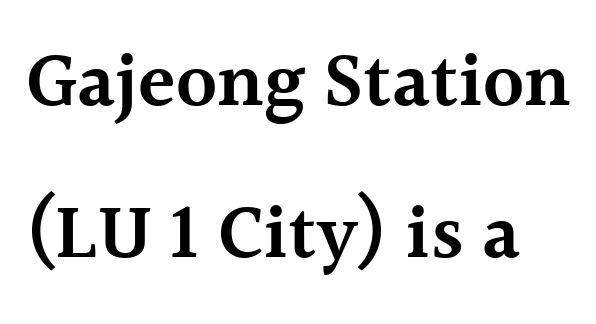
Q: Is the text bold? A: Semi-bold.
Q: Is the text italic (slanted)? A: No, it is upright.
Q: Is the typeface a serif or a sans-serif typeface? A: Serif.
Q: Is the text underlined? A: No.
Q: Is the spacing between letters normal or unusually wide? A: Normal.
Q: Is the spacing between lines tight, normal or loose? A: Loose.
Q: Width (condensed, normal, or wide)? A: Normal.
Q: x-height? A: Medium.
Q: Monospaced? A: No.
